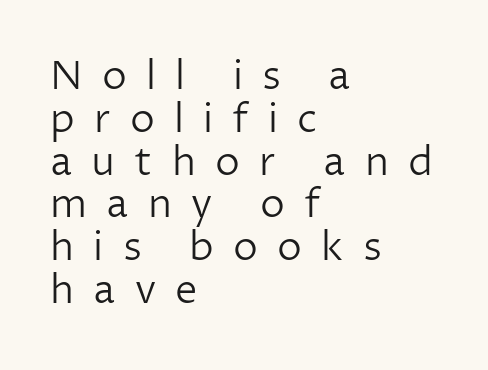
The image shows 40 px light sans-serif type, upright; set left-aligned, tight line spacing (1.07x), unusually wide letter spacing (+0.48 em), not underlined; low stroke contrast and a medium x-height.
